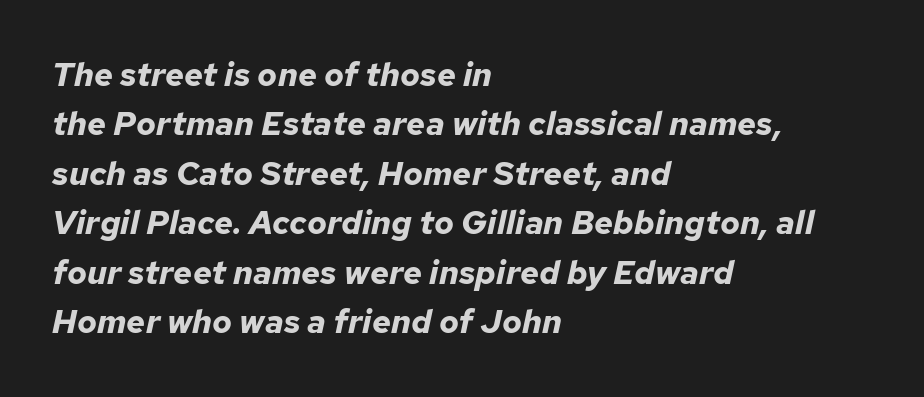
No extra tracking has been applied to these lines. Compared with ordinary roman type, these characters are visibly tilted. Bold? Absolutely — the strokes are thick and heavy. One-word summary of the alignment: left. A clean baseline with only descenders dipping below it.
